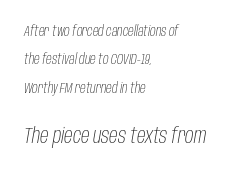
The image shows 21 px text type, italic (leaning right); set left-aligned, loose line spacing (2.02x), normal letter spacing, not underlined; the second (bottom) block is 1.5x larger.
